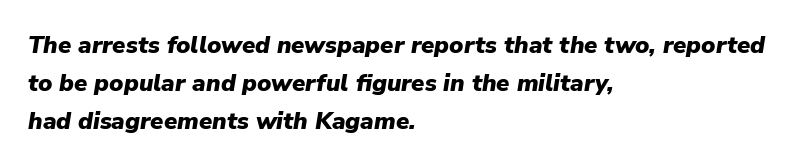
{"italic": "yes", "lean": "right", "slant_degrees": 9, "bold": "yes", "underline": "no", "align": "left", "line_spacing": "normal", "line_spacing_ratio": 1.58, "letter_spacing": "normal", "letter_spacing_em": 0.0, "glyph_px": 24}
